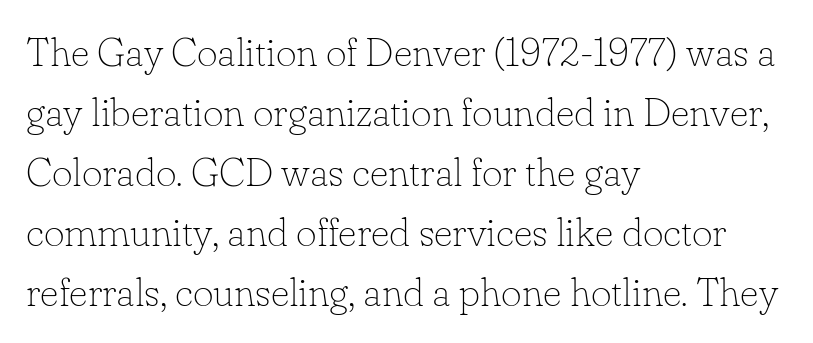
Q: Is the text bold? A: No.
Q: Is the text italic (slanted)? A: No, it is upright.
Q: Is the typeface a serif or a sans-serif typeface? A: Serif.
Q: Is the text underlined? A: No.
Q: How is the paragraph aligned? A: Left-aligned.
Q: Is the spacing between letters normal or unusually wide? A: Normal.
Q: Is the spacing between lines tight, normal or loose? A: Normal.
Q: Width (condensed, normal, or wide)? A: Normal.
Q: Stroke contrast? A: Low.
Q: x-height? A: Small.
Q: Monospaced? A: No.
